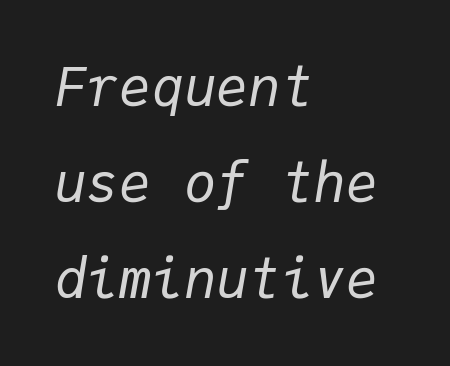
The image shows 54 px regular-weight type, italic (leaning right), monospaced; set left-aligned, line spacing 1.78x, normal letter spacing, not underlined; low stroke contrast and a medium x-height.
